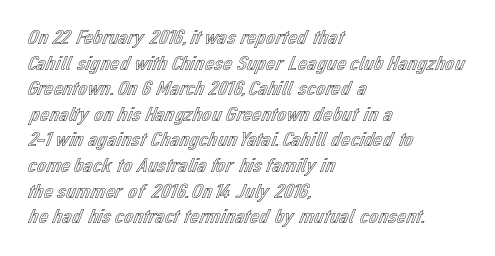
The image shows 21 px text type; set left-aligned, line spacing 1.22x, normal letter spacing, not underlined.
